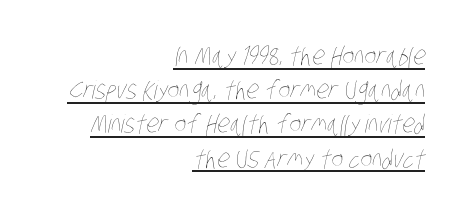
{"bold": "no", "underline": "yes", "align": "right", "line_spacing": "normal", "line_spacing_ratio": 1.37, "letter_spacing": "normal", "letter_spacing_em": 0.0, "glyph_px": 25}
